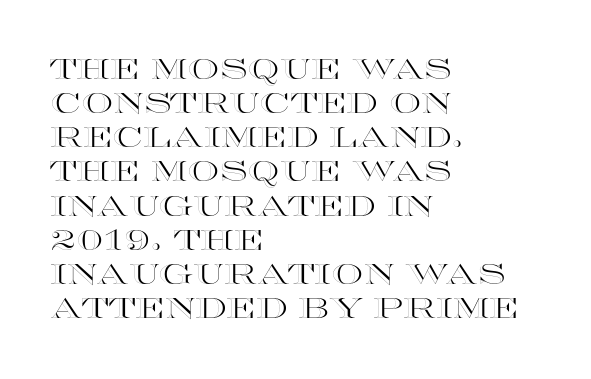
Decoration check: the copy has no underline. The face used here is proportionally spaced, like ordinary book or web type. Does the copy run flush right? No — it runs flush left. Italic: no, the glyphs are upright roman. Tracking here is standard; glyphs follow each other at the usual distance.
